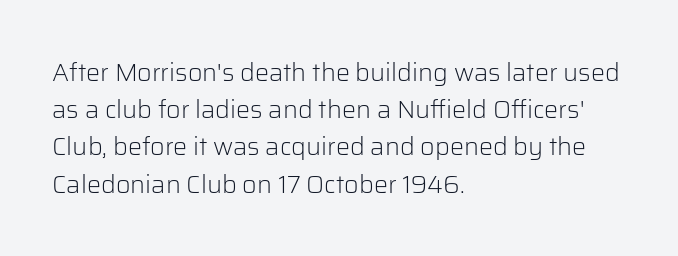
Q: Is the text bold? A: No.
Q: Is the text italic (slanted)? A: No, it is upright.
Q: Is the text underlined? A: No.
Q: How is the paragraph aligned? A: Left-aligned.
Q: Is the spacing between letters normal or unusually wide? A: Normal.
Q: Is the spacing between lines tight, normal or loose? A: Normal.
